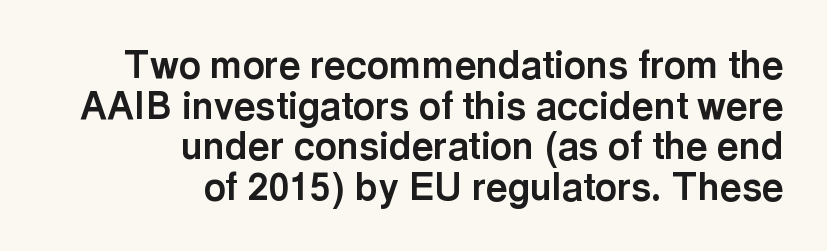
{"serif": "no", "italic": "no", "bold": "yes", "weight": "bold", "width": "normal", "x_height": "medium", "monospaced": "no", "underline": "no", "align": "right", "line_spacing": "tight", "line_spacing_ratio": 1.07, "letter_spacing": "normal", "letter_spacing_em": 0.0, "glyph_px": 38}
